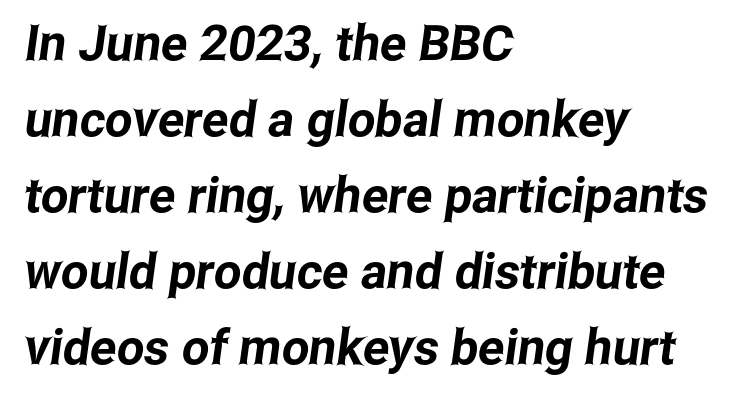
The image shows 49 px condensed sans-serif type; set left-aligned, normal line spacing (1.55x), normal letter spacing, not underlined; low stroke contrast and a medium x-height.
